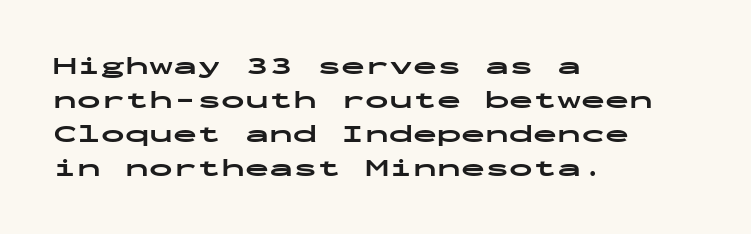
The image shows 24 px bold type, upright; set left-aligned, normal line spacing (1.41x), normal letter spacing, not underlined.
